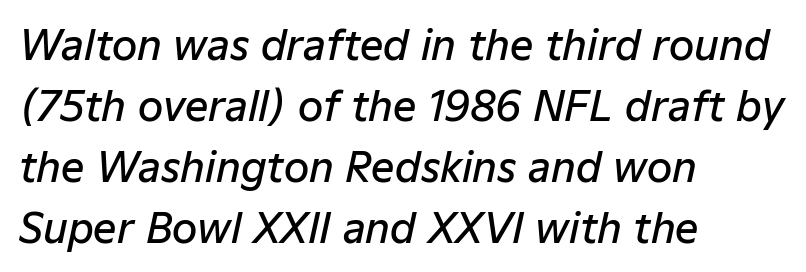
The image shows 41 px semibold type, italic (leaning right); set left-aligned, normal line spacing (1.49x), normal letter spacing, not underlined; low stroke contrast and a medium x-height.
